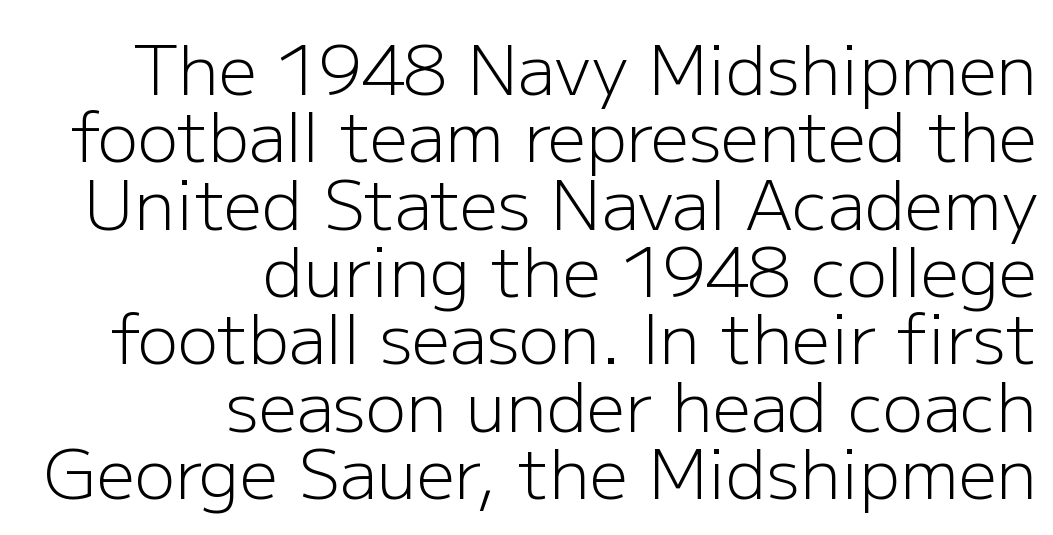
{"serif": "no", "italic": "no", "bold": "no", "weight": "light", "width": "normal", "stroke_contrast": "low", "x_height": "medium", "monospaced": "no", "underline": "no", "align": "right", "line_spacing": "tight", "line_spacing_ratio": 0.99, "letter_spacing": "normal", "letter_spacing_em": 0.0, "glyph_px": 68}
